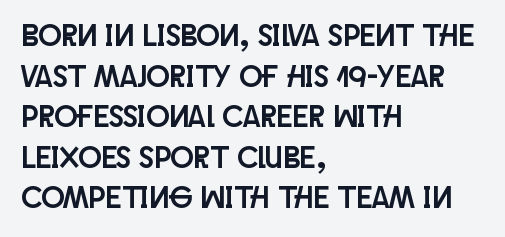
Q: Is the text italic (slanted)? A: No, it is upright.
Q: Is the typeface a serif or a sans-serif typeface? A: Sans-serif.
Q: Is the text underlined? A: No.
Q: How is the paragraph aligned? A: Left-aligned.
Q: Is the spacing between letters normal or unusually wide? A: Normal.
Q: Is the spacing between lines tight, normal or loose? A: Normal.
Q: Width (condensed, normal, or wide)? A: Condensed.
Q: Stroke contrast? A: Low.
Q: x-height? A: Large.
Q: Monospaced? A: No.
